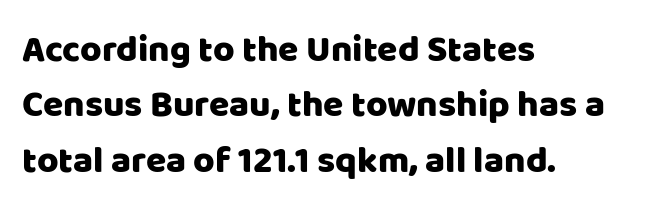
The image shows 37 px sans-serif type, upright; set left-aligned, normal line spacing (1.5x), normal letter spacing, not underlined; low stroke contrast and a large x-height.
